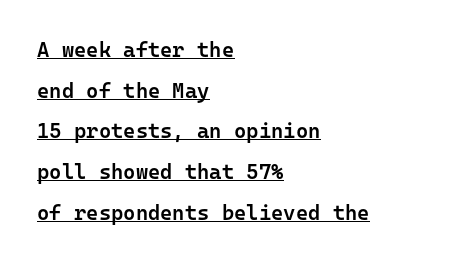
Q: Is the text bold? A: Semi-bold.
Q: Is the text italic (slanted)? A: No, it is upright.
Q: Is the text underlined? A: Yes.
Q: How is the paragraph aligned? A: Left-aligned.
Q: Is the spacing between letters normal or unusually wide? A: Normal.
Q: Is the spacing between lines tight, normal or loose? A: Loose.
